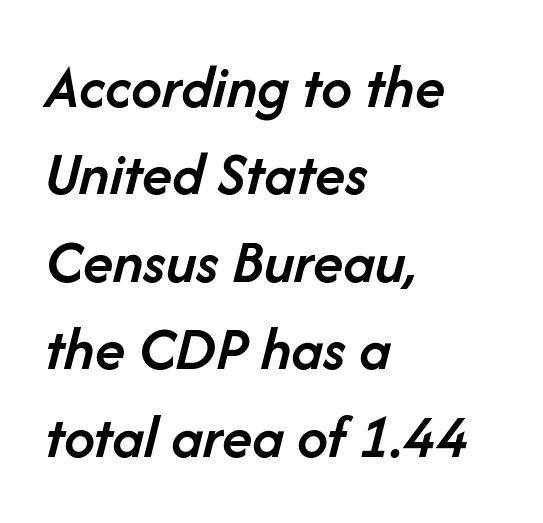
{"italic": "yes", "lean": "right", "slant_degrees": 14, "bold": "semi", "weight": "semibold", "width": "normal", "stroke_contrast": "low", "x_height": "medium", "monospaced": "no", "underline": "no", "align": "left", "line_spacing": "normal", "line_spacing_ratio": 1.41, "letter_spacing": "normal", "letter_spacing_em": 0.0, "glyph_px": 62}
